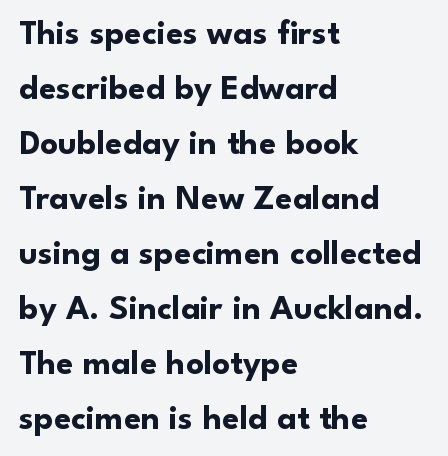
Q: Is the text bold? A: Yes.
Q: Is the text italic (slanted)? A: No, it is upright.
Q: Is the typeface a serif or a sans-serif typeface? A: Sans-serif.
Q: Is the text underlined? A: No.
Q: How is the paragraph aligned? A: Left-aligned.
Q: Is the spacing between letters normal or unusually wide? A: Normal.
Q: Is the spacing between lines tight, normal or loose? A: Normal.
Q: Width (condensed, normal, or wide)? A: Normal.
Q: Stroke contrast? A: Low.
Q: x-height? A: Small.
Q: Monospaced? A: No.
